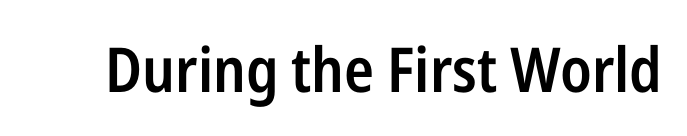
The image shows 62 px semibold, condensed sans-serif type, upright; set normal letter spacing, not underlined; low stroke contrast and a medium x-height.
